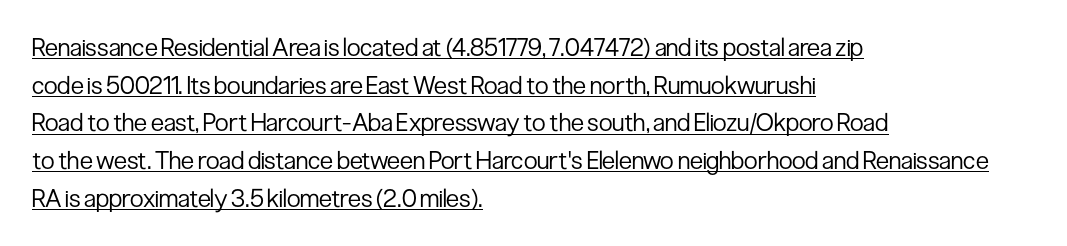
Q: Is the text bold? A: No.
Q: Is the text italic (slanted)? A: No, it is upright.
Q: Is the text underlined? A: Yes.
Q: How is the paragraph aligned? A: Left-aligned.
Q: Is the spacing between letters normal or unusually wide? A: Normal.
Q: Is the spacing between lines tight, normal or loose? A: Normal.
